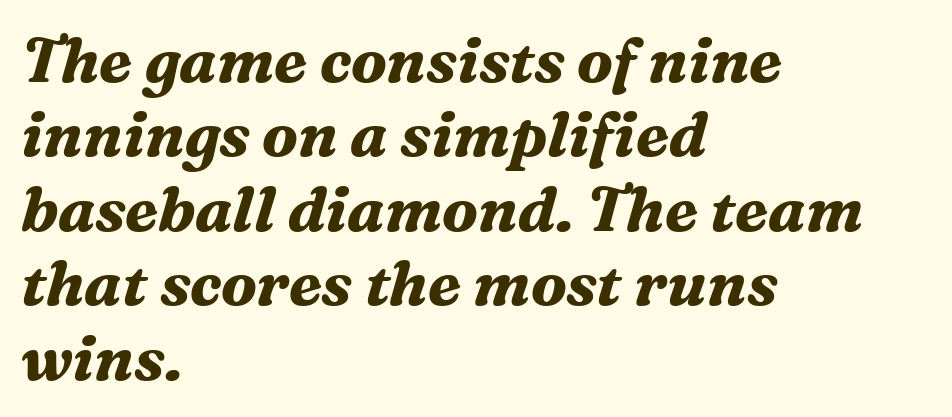
{"serif": "yes", "italic": "yes", "lean": "right", "slant_degrees": 16, "bold": "yes", "weight": "bold", "width": "normal", "stroke_contrast": "medium", "x_height": "medium", "monospaced": "no", "underline": "no", "align": "left", "line_spacing_ratio": 1.2, "letter_spacing": "normal", "letter_spacing_em": 0.0, "glyph_px": 62}
